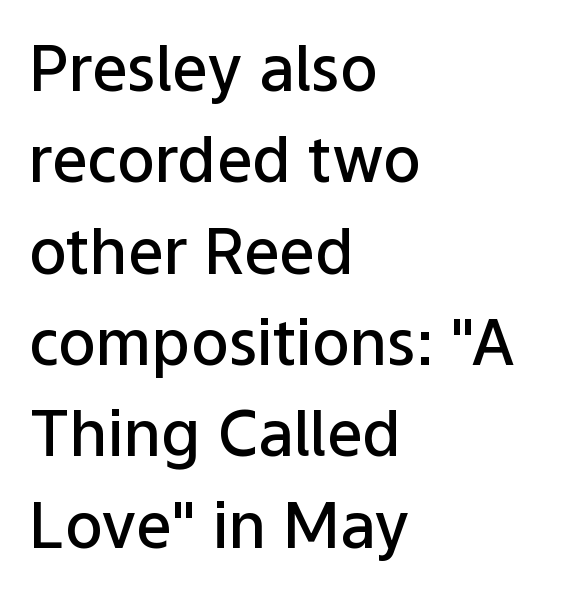
The image shows 63 px semibold sans-serif type, upright; set left-aligned, normal line spacing (1.45x), normal letter spacing, not underlined; low stroke contrast and a medium x-height.
